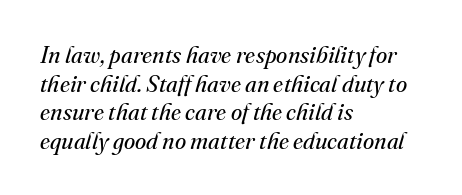
The image shows 23 px text type, italic (leaning right); set left-aligned, line spacing 1.24x, normal letter spacing, not underlined.
